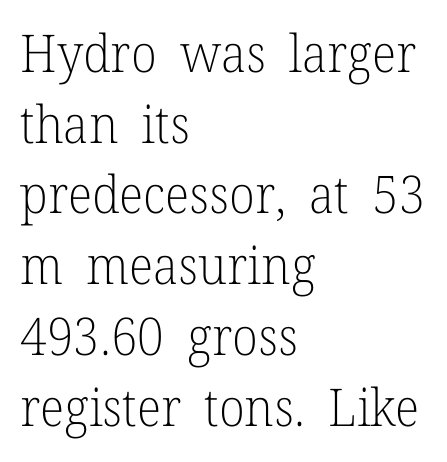
Q: Is the text bold? A: No.
Q: Is the text italic (slanted)? A: No, it is upright.
Q: Is the typeface a serif or a sans-serif typeface? A: Serif.
Q: Is the text underlined? A: No.
Q: How is the paragraph aligned? A: Left-aligned.
Q: Is the spacing between letters normal or unusually wide? A: Normal.
Q: Is the spacing between lines tight, normal or loose? A: Normal.
Q: Width (condensed, normal, or wide)? A: Normal.
Q: Stroke contrast? A: Low.
Q: x-height? A: Medium.
Q: Monospaced? A: No.
